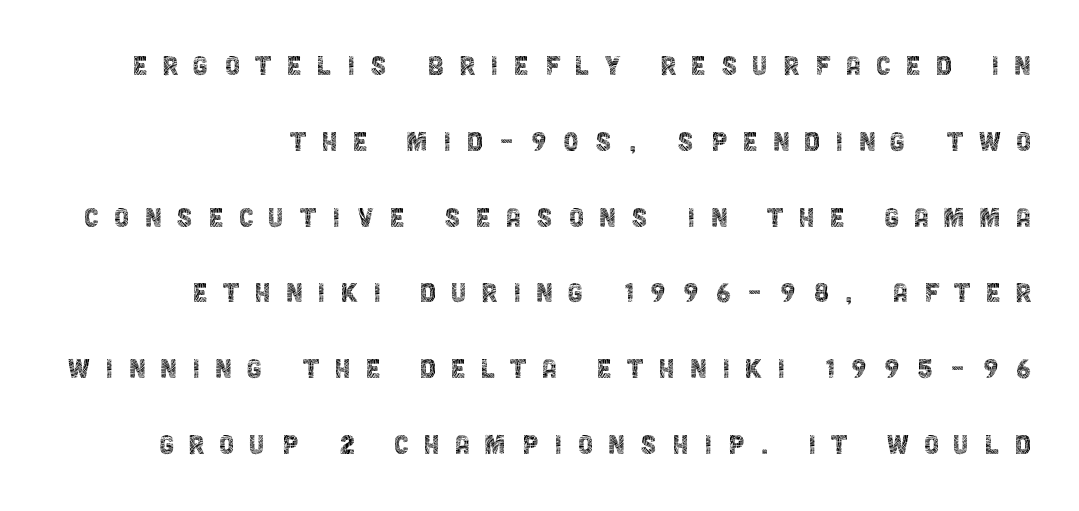
Designer's note — italics off, roman on. Check the space under the baseline: it is left empty. Each letter's strokes conclude bluntly, with no projecting serifs. Caption: expanded tracking, letters set apart. These glyphs show unthickened strokes, regular width or finer. Whoever set this chose breathing room over compactness in the vertical rhythm.
